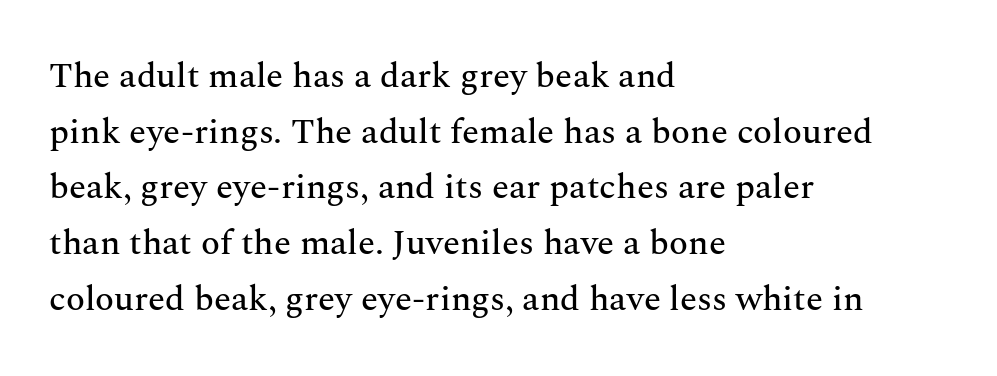
Quick note: not italic, upright. The space between consecutive lines is moderate. The compositor pushed each line to the left boundary. Between one letter and the next there's only the usual sliver of space. The letters advance in unequal steps, a hallmark of proportional type.
